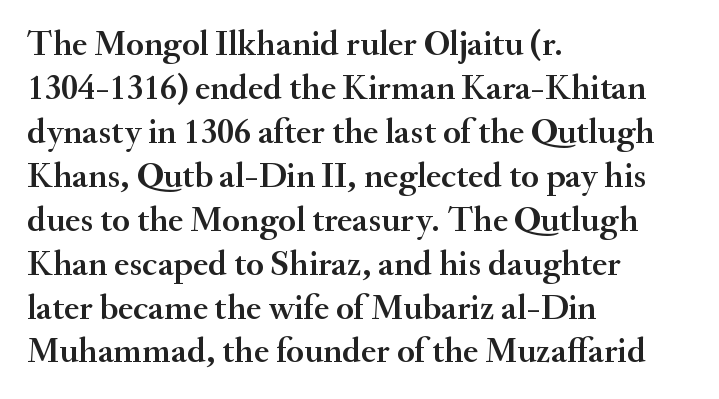
{"serif": "yes", "italic": "no", "width": "normal", "stroke_contrast": "medium", "x_height": "small", "monospaced": "no", "underline": "no", "align": "left", "line_spacing_ratio": 1.22, "letter_spacing": "normal", "letter_spacing_em": 0.0, "glyph_px": 36}
